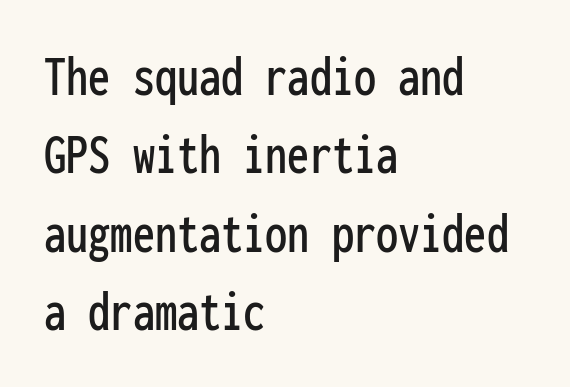
The image shows 59 px condensed sans-serif type, upright, monospaced; set left-aligned, normal line spacing (1.33x), normal letter spacing, not underlined; low stroke contrast and a medium x-height.
